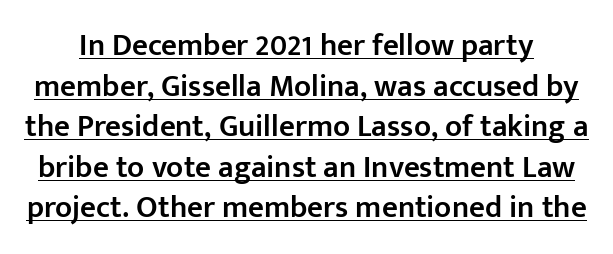
Each new line begins a customary step beneath the previous one. The letters carry no serifs — their stems end cleanly without finishing strokes. Semibold letterforms, between regular and bold. The horizontal fit of the characters is conventional and even.
